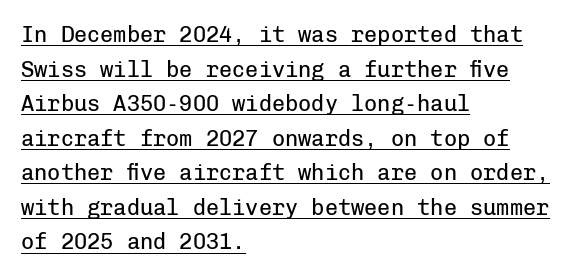
Q: Is the text bold? A: No.
Q: Is the text italic (slanted)? A: No, it is upright.
Q: Is the text underlined? A: Yes.
Q: How is the paragraph aligned? A: Left-aligned.
Q: Is the spacing between letters normal or unusually wide? A: Normal.
Q: Is the spacing between lines tight, normal or loose? A: Normal.
